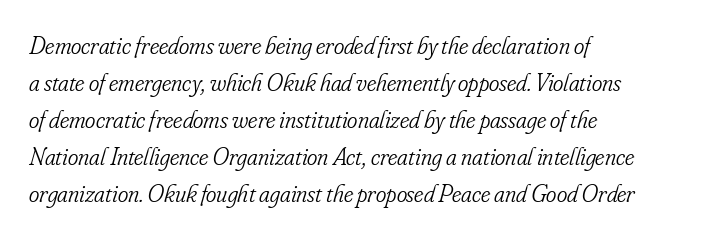
Q: Is the text bold? A: No.
Q: Is the text italic (slanted)? A: Yes, it leans right by about 16 degrees.
Q: Is the text underlined? A: No.
Q: How is the paragraph aligned? A: Left-aligned.
Q: Is the spacing between letters normal or unusually wide? A: Normal.
Q: Is the spacing between lines tight, normal or loose? A: Normal.
